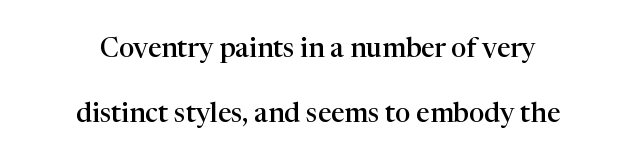
{"italic": "no", "bold": "semi", "underline": "no", "line_spacing": "loose", "line_spacing_ratio": 2.39, "letter_spacing": "normal", "letter_spacing_em": 0.0, "glyph_px": 27}
